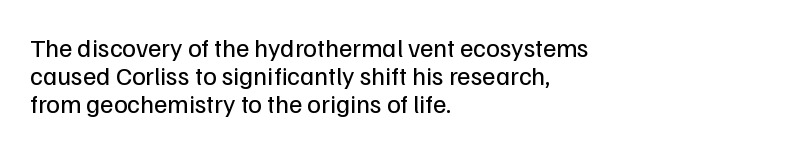
Summary of weight: not heavy and not bold. How would I describe the line gaps? Narrow and economical. Do the letters lean? They stand straight. The zone under the glyphs is completely vacant. The compositor pushed each line to the left boundary.
